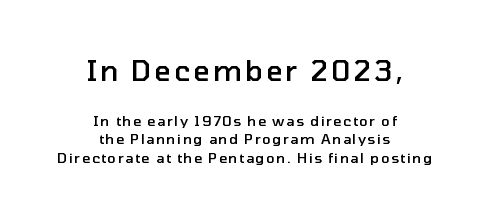
Q: Is the text bold? A: Semi-bold.
Q: Is the text italic (slanted)? A: No, it is upright.
Q: Is the typeface a serif or a sans-serif typeface? A: Sans-serif.
Q: Is the text underlined? A: No.
Q: How is the paragraph aligned? A: Centered.
Q: Is the spacing between lines tight, normal or loose? A: Normal.
Q: Which block of text is set in a larger size, the first (top) or the second (bottom)? A: The first (top) one.
Q: Width (condensed, normal, or wide)? A: Normal.
Q: Stroke contrast? A: Low.
Q: x-height? A: Medium.
Q: Monospaced? A: No.
